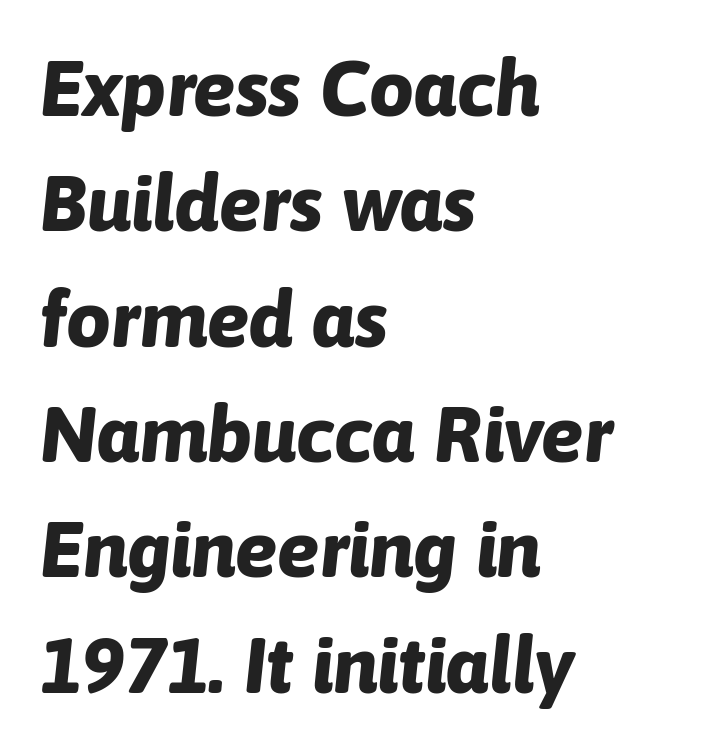
This sample is left-justified, so line endings fall wherever the words run out. Spacing verdict: proportional, widths tailored to each character. Caption: bold face, heavy strokes. Does extra space separate the letters? No, they use regular spacing. The block of text has a typical density, with ordinary space between rows. The lettering tilts uniformly, giving the passage an italic look.
